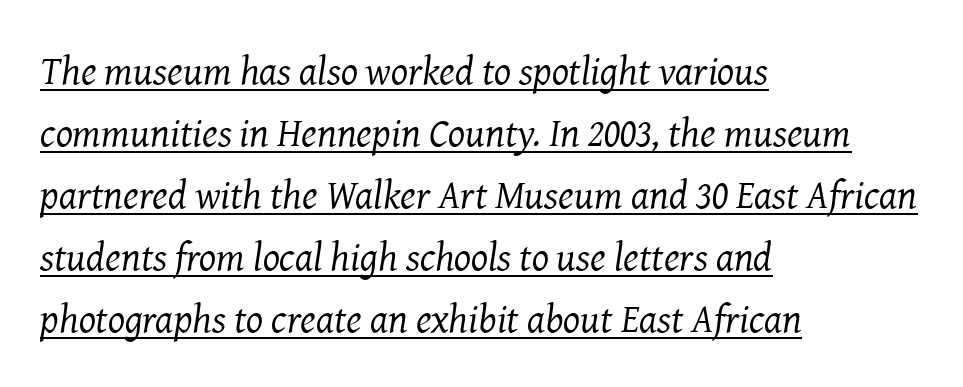
Q: Is the text bold? A: No.
Q: Is the text italic (slanted)? A: Yes, it leans right by about 8 degrees.
Q: Is the typeface a serif or a sans-serif typeface? A: Serif.
Q: Is the text underlined? A: Yes.
Q: How is the paragraph aligned? A: Left-aligned.
Q: Is the spacing between letters normal or unusually wide? A: Normal.
Q: Is the spacing between lines tight, normal or loose? A: Normal.
Q: Width (condensed, normal, or wide)? A: Normal.
Q: Stroke contrast? A: Medium.
Q: x-height? A: Medium.
Q: Monospaced? A: No.
